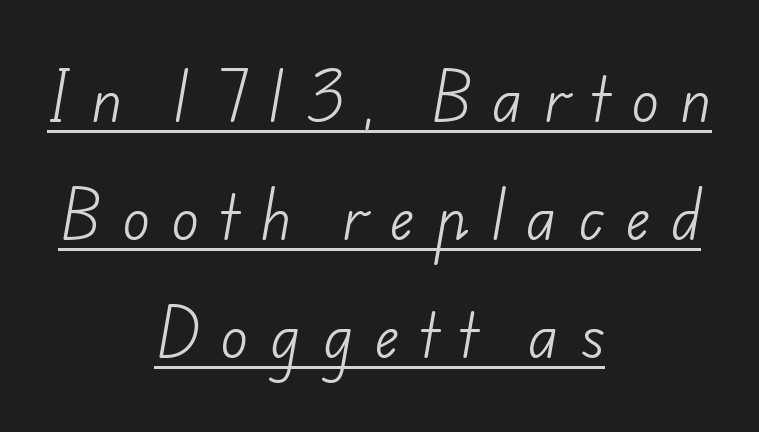
{"serif": "no", "bold": "no", "weight": "light", "width": "normal", "stroke_contrast": "low", "x_height": "small", "monospaced": "no", "underline": "yes", "align": "center", "line_spacing": "loose", "line_spacing_ratio": 2.07, "letter_spacing": "wide", "letter_spacing_em": 0.39, "glyph_px": 57}
